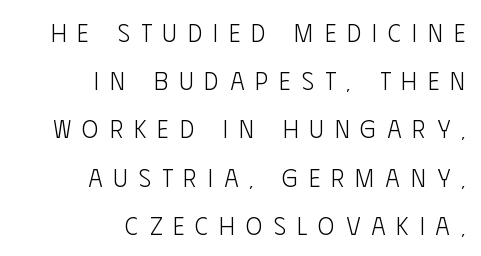
The image shows 25 px text type, upright; set right-aligned, loose line spacing (1.93x), unusually wide letter spacing (+0.44 em), not underlined.
